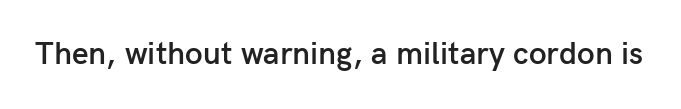
The image shows 32 px semibold sans-serif type, upright; set normal letter spacing, not underlined; low stroke contrast and a medium x-height.
